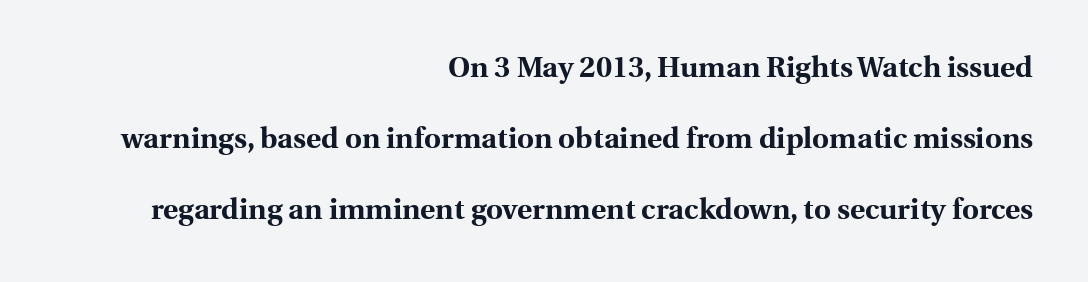
Q: Is the text bold? A: Yes.
Q: Is the text italic (slanted)? A: No, it is upright.
Q: Is the typeface a serif or a sans-serif typeface? A: Serif.
Q: Is the text underlined? A: No.
Q: How is the paragraph aligned? A: Right-aligned.
Q: Is the spacing between letters normal or unusually wide? A: Normal.
Q: Is the spacing between lines tight, normal or loose? A: Loose.
Q: Width (condensed, normal, or wide)? A: Normal.
Q: x-height? A: Medium.
Q: Monospaced? A: No.
